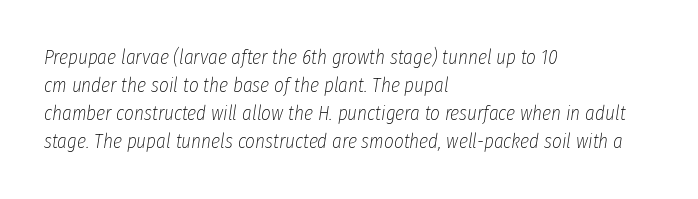
{"italic": "yes", "lean": "right", "slant_degrees": 8, "bold": "no", "underline": "no", "align": "left", "line_spacing": "normal", "line_spacing_ratio": 1.34, "letter_spacing": "normal", "letter_spacing_em": 0.0, "glyph_px": 21}
